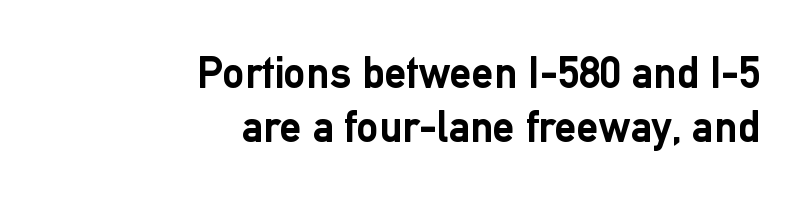
The image shows 44 px semibold sans-serif type, upright; set right-aligned, line spacing 1.22x, normal letter spacing, not underlined; low stroke contrast and a medium x-height.
